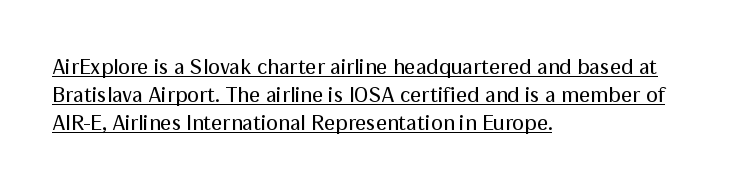
Leading: standard. This sample is left-justified, so line endings fall wherever the words run out. In terms of letterspacing, this is plain default setting. Somebody hit Ctrl+U on this one — the words are underlined. Italic? Not at all — the glyphs are vertical. Heft: none added — not bold.
